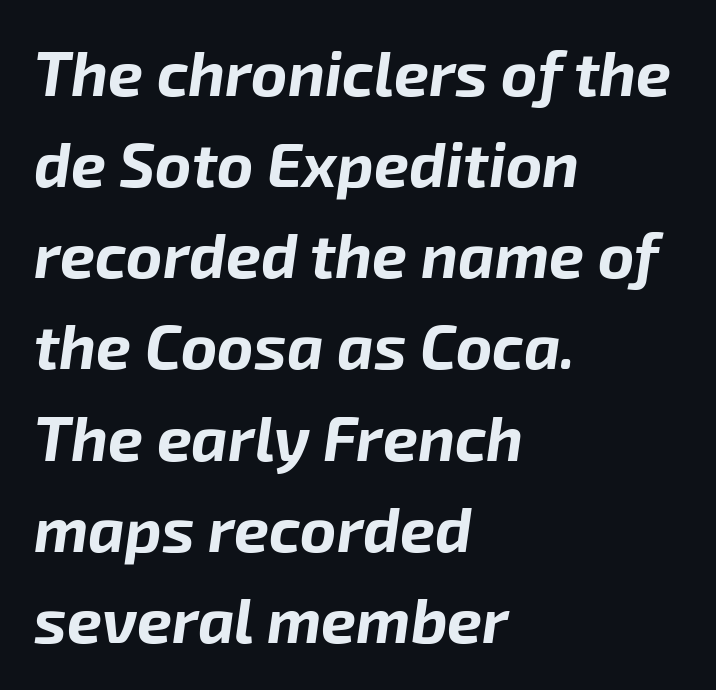
{"italic": "yes", "lean": "right", "slant_degrees": 8, "bold": "yes", "weight": "bold", "width": "normal", "stroke_contrast": "low", "x_height": "medium", "monospaced": "no", "underline": "no", "align": "left", "line_spacing": "normal", "line_spacing_ratio": 1.47, "letter_spacing": "normal", "letter_spacing_em": 0.0, "glyph_px": 62}
